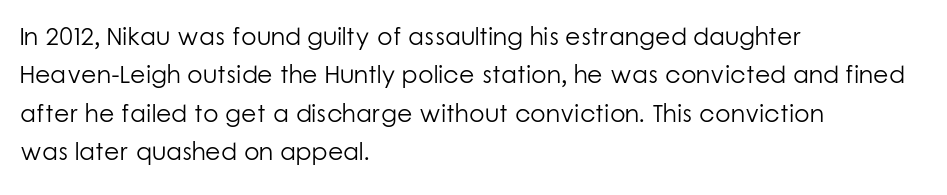
The image shows 25 px text type, upright; set left-aligned, normal line spacing (1.54x), normal letter spacing, not underlined.
